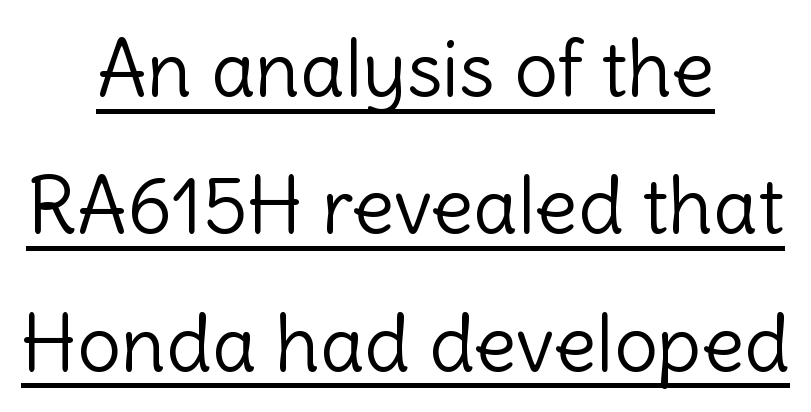
{"serif": "no", "italic": "no", "bold": "no", "weight": "light", "width": "normal", "x_height": "medium", "monospaced": "no", "underline": "yes", "align": "center", "line_spacing_ratio": 1.76, "letter_spacing": "normal", "letter_spacing_em": 0.0, "glyph_px": 78}
